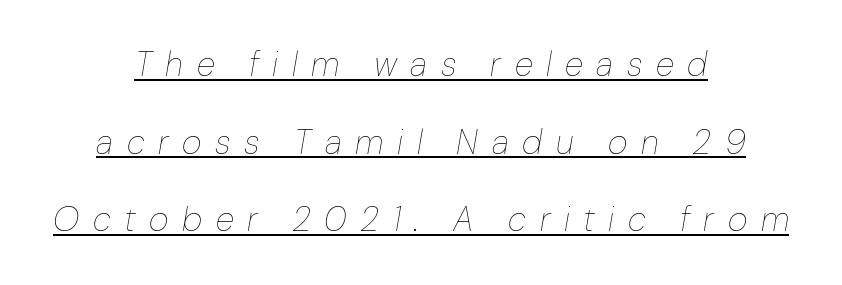
The image shows 34 px thin type, italic (leaning right); set centered, loose line spacing (2.28x), unusually wide letter spacing (+0.4 em), underlined; low stroke contrast and a medium x-height.
